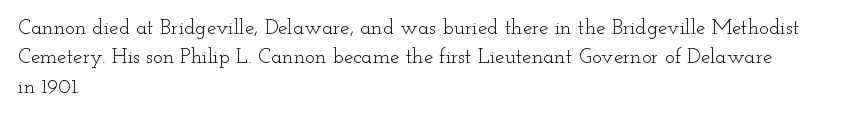
A clean baseline with only descenders dipping below it. If you drew a line through each stem, it would be perfectly vertical. Honestly, the row spacing looks completely unremarkable. Is this a heavy cut? Hardly; it is regular or lighter.
